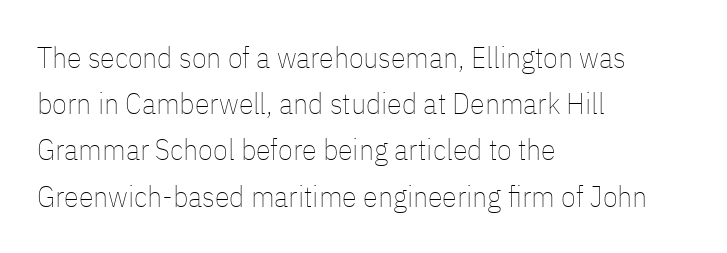
{"italic": "no", "bold": "no", "weight": "thin", "width": "condensed", "stroke_contrast": "low", "x_height": "medium", "monospaced": "no", "underline": "no", "align": "left", "line_spacing": "normal", "line_spacing_ratio": 1.54, "letter_spacing": "normal", "letter_spacing_em": 0.0, "glyph_px": 30}
